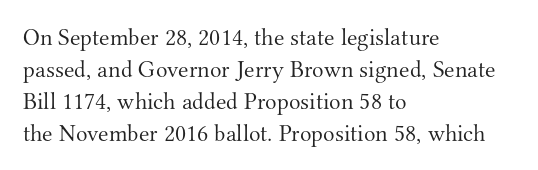
{"italic": "no", "bold": "no", "underline": "no", "align": "left", "line_spacing": "normal", "line_spacing_ratio": 1.33, "letter_spacing": "normal", "letter_spacing_em": 0.0, "glyph_px": 24}
